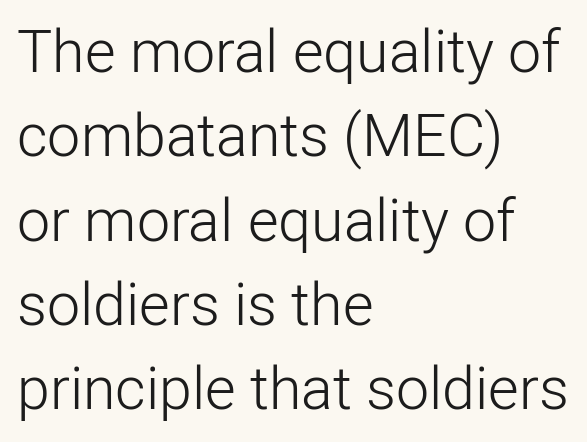
The image shows 59 px light sans-serif type, upright; set left-aligned, normal line spacing (1.43x), normal letter spacing, not underlined; low stroke contrast and a medium x-height.
